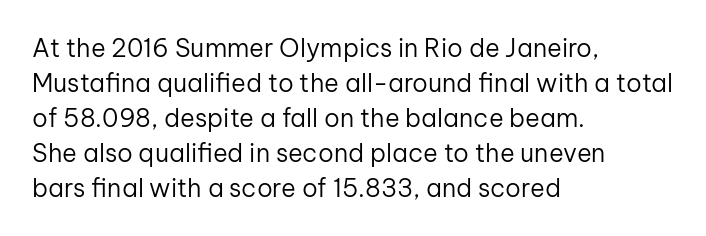
Nobody drew a line under any word here. The passage is arranged the way most books set body copy — flush left. Is the stroke heavy? The answer is a plain regular-or-lighter. Nobody touched the tracking dial on this one. A roman cut, with each character standing at attention. The space between consecutive lines is moderate.
